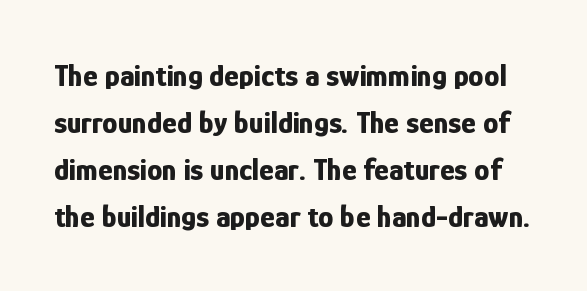
The image shows 31 px bold, condensed sans-serif type, upright; set normal line spacing (1.52x), normal letter spacing, not underlined; low stroke contrast and a medium x-height.
